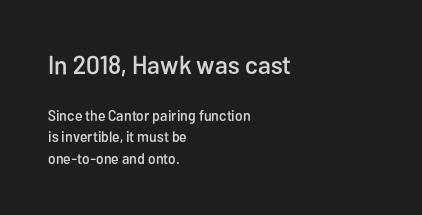
Leftover space on each line is placed entirely after the last word. If you measured baseline to baseline, you'd find a middling distance. Plain, unruled lines of type. Look at the glyph heights: the upper group is clearly the bigger setting. Characters follow at the spacing the type designer built in. Do the letters lean? They stand straight.
